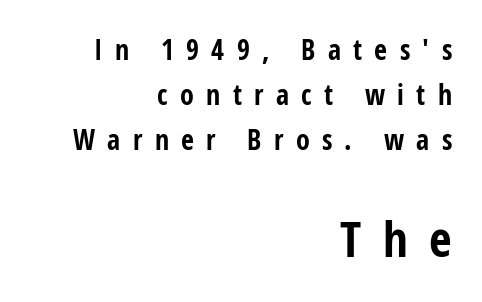
The image shows 49 px bold, condensed sans-serif type, upright; set right-aligned, normal line spacing (1.6x), unusually wide letter spacing (+0.44 em), not underlined; the second (bottom) block is 1.75x larger; low stroke contrast and a medium x-height.
